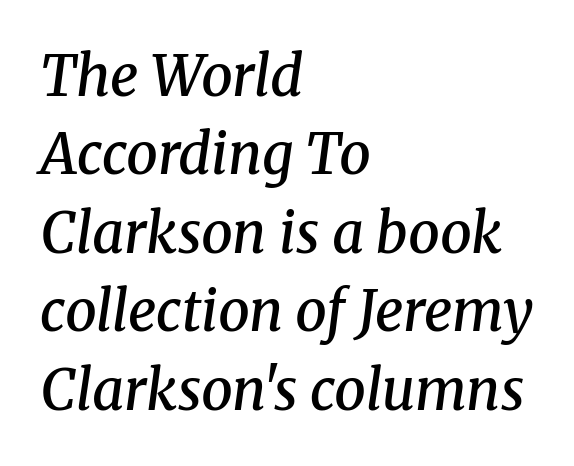
{"serif": "yes", "italic": "yes", "lean": "right", "slant_degrees": 8, "bold": "semi", "weight": "semibold", "width": "normal", "stroke_contrast": "medium", "x_height": "medium", "monospaced": "no", "underline": "no", "align": "left", "line_spacing": "normal", "line_spacing_ratio": 1.4, "letter_spacing": "normal", "letter_spacing_em": 0.0, "glyph_px": 56}
